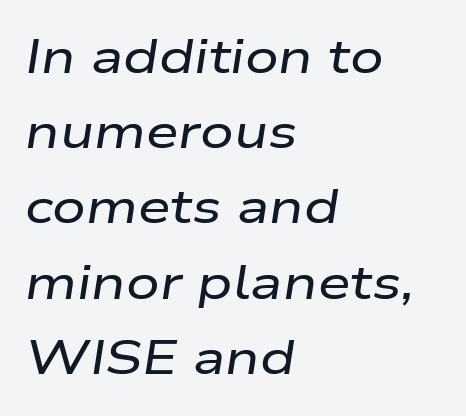
Q: Is the text italic (slanted)? A: Yes, it leans right by about 9 degrees.
Q: Is the text underlined? A: No.
Q: How is the paragraph aligned? A: Left-aligned.
Q: Is the spacing between letters normal or unusually wide? A: Normal.
Q: Is the spacing between lines tight, normal or loose? A: Normal.
Q: Width (condensed, normal, or wide)? A: Wide.
Q: Stroke contrast? A: Low.
Q: x-height? A: Medium.
Q: Monospaced? A: No.
